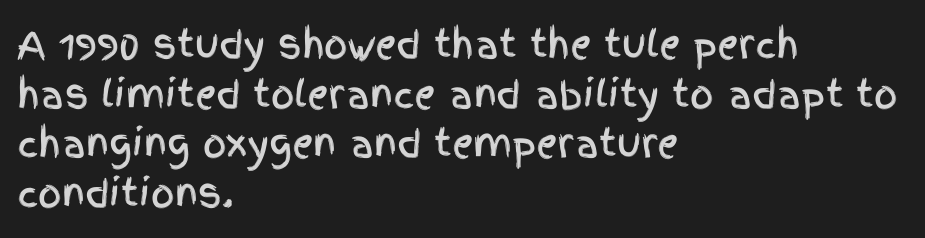
The image shows 37 px condensed sans-serif type, upright; set left-aligned, normal line spacing (1.34x), normal letter spacing, not underlined; a large x-height.
